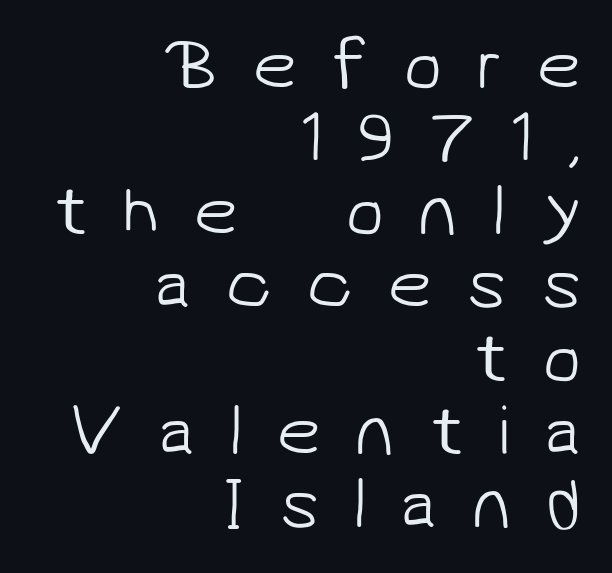
These lines are rendered in a variable-pitch font. Is the type heavy? It reads as light-to-regular instead. Tightly led — the rows are bunched. These lines have a slow, spaced-out rhythm from letter to letter.
